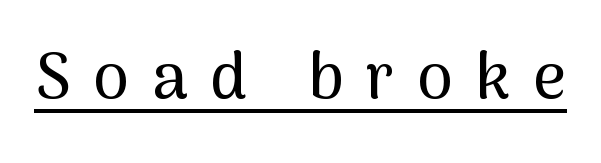
Q: Is the text italic (slanted)? A: No, it is upright.
Q: Is the typeface a serif or a sans-serif typeface? A: Sans-serif.
Q: Is the text underlined? A: Yes.
Q: Is the spacing between letters normal or unusually wide? A: Unusually wide.
Q: Width (condensed, normal, or wide)? A: Normal.
Q: Stroke contrast? A: Medium.
Q: x-height? A: Medium.
Q: Monospaced? A: No.
